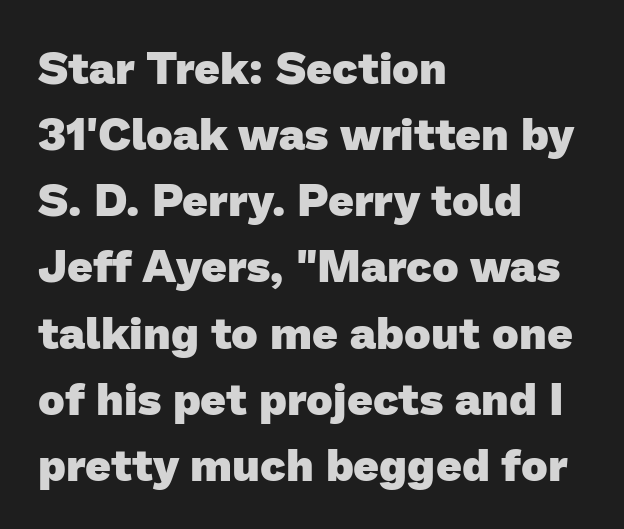
Q: Is the text bold? A: Yes.
Q: Is the typeface a serif or a sans-serif typeface? A: Sans-serif.
Q: Is the text underlined? A: No.
Q: How is the paragraph aligned? A: Left-aligned.
Q: Is the spacing between letters normal or unusually wide? A: Normal.
Q: Is the spacing between lines tight, normal or loose? A: Normal.
Q: Width (condensed, normal, or wide)? A: Normal.
Q: Stroke contrast? A: Low.
Q: x-height? A: Medium.
Q: Monospaced? A: No.
